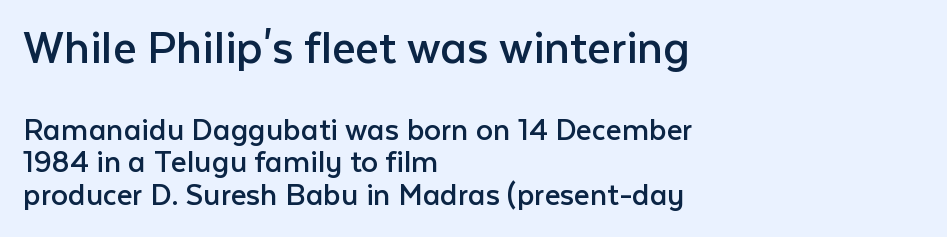
{"serif": "no", "italic": "no", "bold": "no", "weight": "regular", "width": "normal", "stroke_contrast": "low", "x_height": "medium", "monospaced": "no", "underline": "no", "align": "left", "line_spacing": "tight", "line_spacing_ratio": 0.96, "letter_spacing": "normal", "letter_spacing_em": 0.0, "larger_block": "first", "size_ratio": 1.5, "glyph_px": 51}
